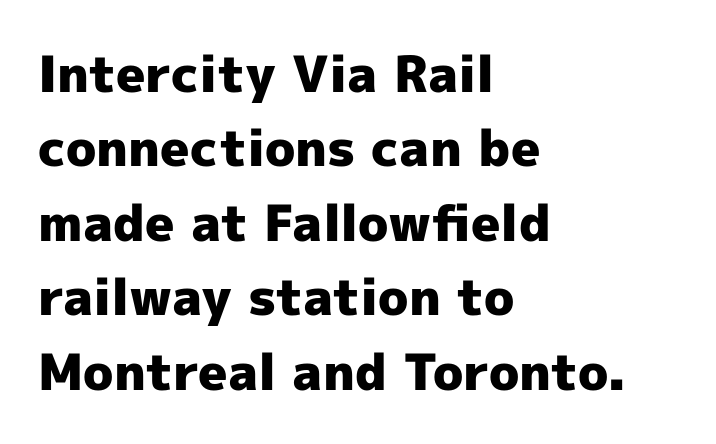
Look at the tracking — it's just the regular setting, nothing added. Heavy, bold letterforms. Just letters on the line, the space beneath them empty. The paragraph shown leans on its left margin. Note the varied advance widths — an 'i' is clearly narrower than an 'm'.
